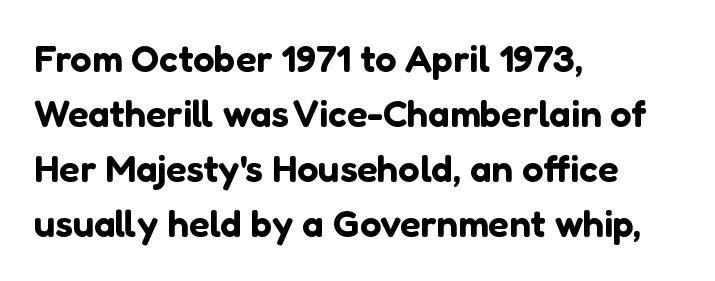
Q: Is the text italic (slanted)? A: No, it is upright.
Q: Is the typeface a serif or a sans-serif typeface? A: Sans-serif.
Q: Is the text underlined? A: No.
Q: How is the paragraph aligned? A: Left-aligned.
Q: Is the spacing between letters normal or unusually wide? A: Normal.
Q: Is the spacing between lines tight, normal or loose? A: Normal.
Q: Width (condensed, normal, or wide)? A: Normal.
Q: Stroke contrast? A: Low.
Q: x-height? A: Medium.
Q: Monospaced? A: No.
